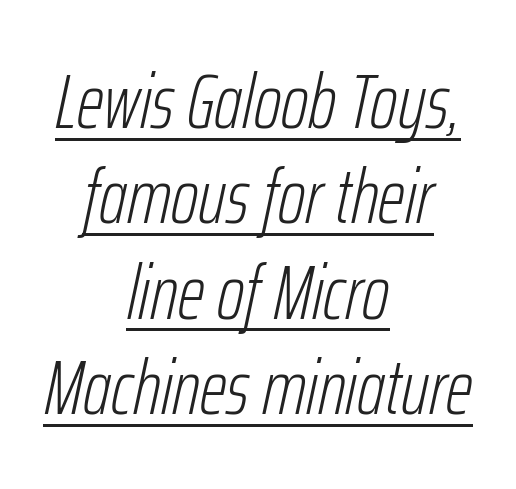
Q: Is the text bold? A: No.
Q: Is the text italic (slanted)? A: Yes, it leans right by about 12 degrees.
Q: Is the text underlined? A: Yes.
Q: How is the paragraph aligned? A: Centered.
Q: Is the spacing between letters normal or unusually wide? A: Normal.
Q: Width (condensed, normal, or wide)? A: Condensed.
Q: Stroke contrast? A: Low.
Q: x-height? A: Medium.
Q: Monospaced? A: No.
